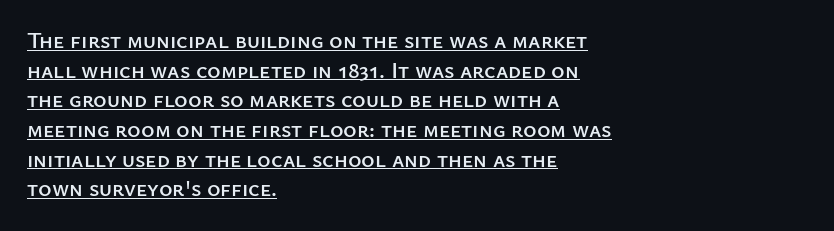
The gaps between neighbouring characters are ordinary and unremarkable. Rows of type keep a routine distance in the vertical direction. This is underlined copy, the kind a proofreader might mark for attention. Every stem runs plumb, perpendicular to the baseline. The compositor pushed each line to the left boundary.
